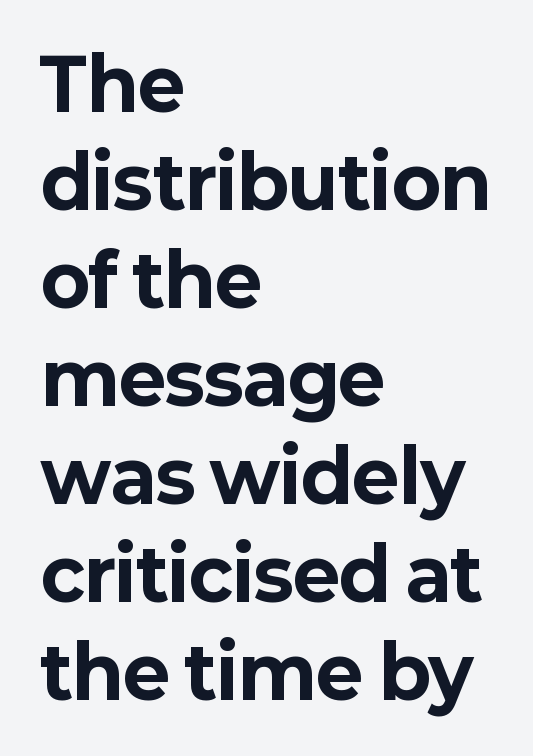
{"serif": "no", "italic": "no", "bold": "yes", "weight": "bold", "width": "normal", "stroke_contrast": "low", "x_height": "medium", "monospaced": "no", "underline": "no", "align": "left", "line_spacing": "normal", "line_spacing_ratio": 1.36, "letter_spacing": "normal", "letter_spacing_em": 0.0, "glyph_px": 72}
